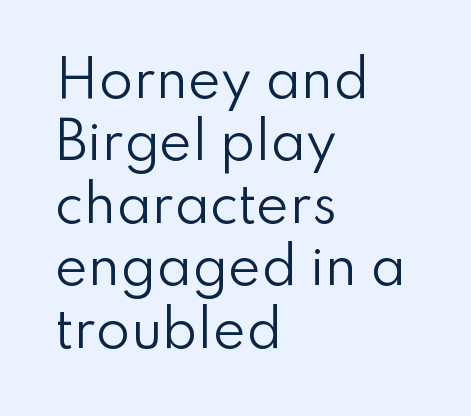
The image shows 50 px regular-weight sans-serif type, upright; set left-aligned, normal line spacing (1.25x), normal letter spacing, not underlined; low stroke contrast and a small x-height.
